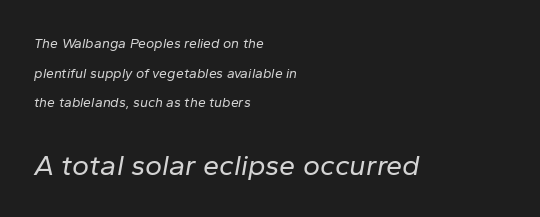
{"italic": "yes", "lean": "right", "slant_degrees": 10, "bold": "no", "weight": "regular", "width": "normal", "stroke_contrast": "low", "x_height": "medium", "monospaced": "no", "underline": "no", "align": "left", "line_spacing": "loose", "line_spacing_ratio": 2.11, "letter_spacing": "normal", "letter_spacing_em": 0.0, "larger_block": "second", "size_ratio": 2.07, "glyph_px": 29}
